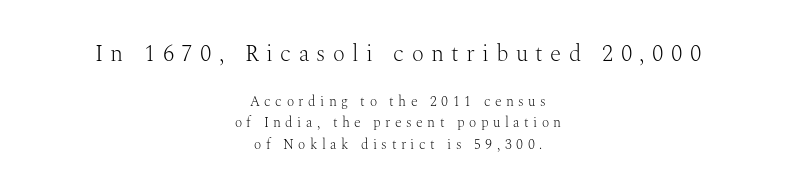
Q: Is the text bold? A: No.
Q: Is the text italic (slanted)? A: No, it is upright.
Q: Is the text underlined? A: No.
Q: How is the paragraph aligned? A: Centered.
Q: Is the spacing between letters normal or unusually wide? A: Unusually wide.
Q: Is the spacing between lines tight, normal or loose? A: Normal.
Q: Which block of text is set in a larger size, the first (top) or the second (bottom)? A: The first (top) one.
